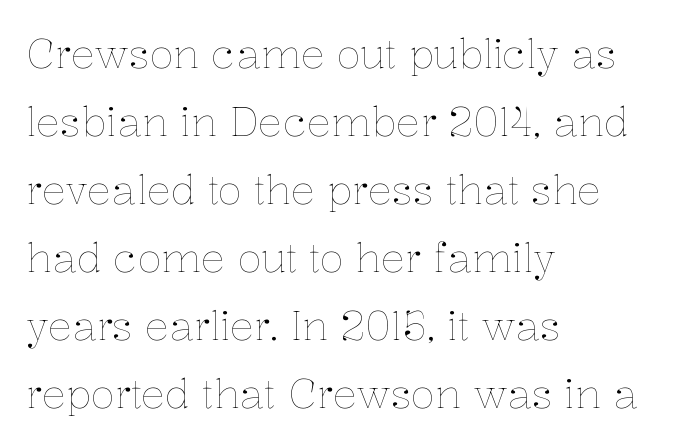
Think standard paragraph weight, or any step lighter than that. Ordinary non-slanted type is in use. The tracking reads as untouched default to a designer's eye. You could not count columns in this text — the font is proportionally spaced. Caption: multi-line text, flush left, ragged right. Each row of text sits above clean, open space.
